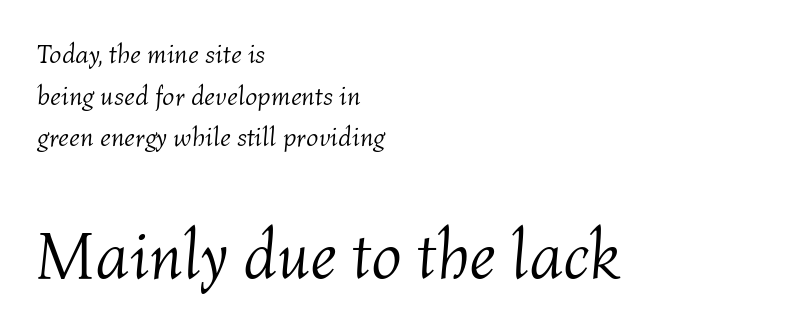
Q: Is the text bold? A: No.
Q: Is the text italic (slanted)? A: Yes, it leans right by about 4 degrees.
Q: Is the text underlined? A: No.
Q: How is the paragraph aligned? A: Left-aligned.
Q: Is the spacing between letters normal or unusually wide? A: Normal.
Q: Is the spacing between lines tight, normal or loose? A: Normal.
Q: Which block of text is set in a larger size, the first (top) or the second (bottom)? A: The second (bottom) one.
Q: Width (condensed, normal, or wide)? A: Normal.
Q: Stroke contrast? A: Medium.
Q: x-height? A: Medium.
Q: Monospaced? A: No.
